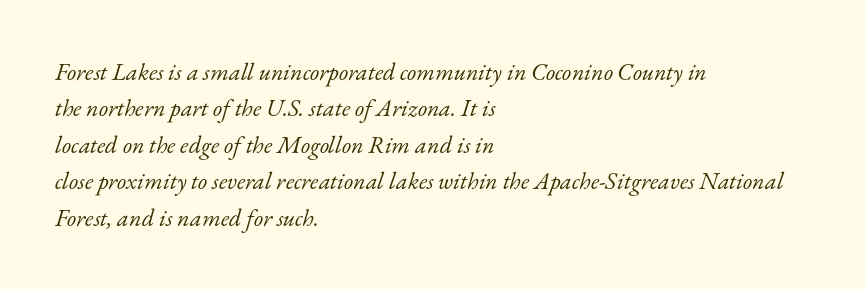
{"italic": "yes", "lean": "right", "slant_degrees": 17, "bold": "no", "underline": "no", "align": "left", "line_spacing": "normal", "line_spacing_ratio": 1.52, "letter_spacing": "normal", "letter_spacing_em": 0.0, "glyph_px": 24}
